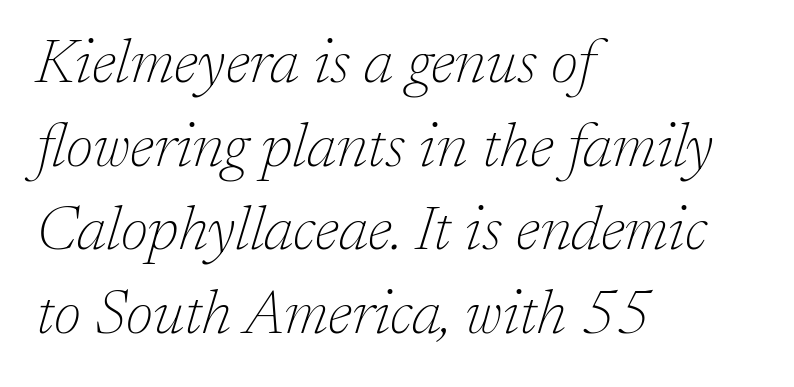
The image shows 62 px thin serif type, italic (leaning right); set left-aligned, normal line spacing (1.35x), normal letter spacing, not underlined; low stroke contrast and a medium x-height.
